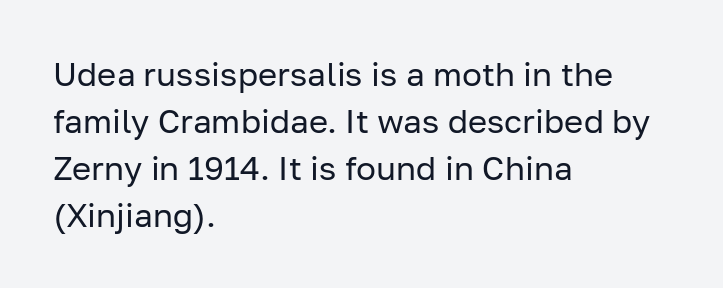
{"serif": "no", "italic": "no", "bold": "no", "weight": "regular", "width": "normal", "stroke_contrast": "low", "x_height": "medium", "monospaced": "no", "underline": "no", "align": "left", "line_spacing": "normal", "line_spacing_ratio": 1.42, "letter_spacing": "normal", "letter_spacing_em": 0.0, "glyph_px": 33}
